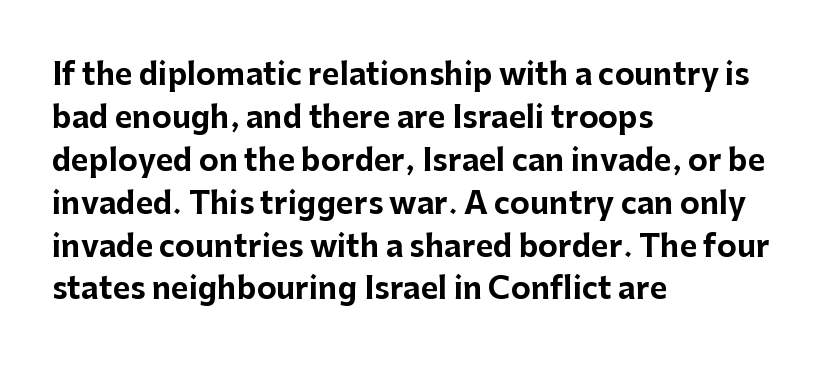
The image shows 30 px bold sans-serif type, upright; set left-aligned, normal line spacing (1.43x), normal letter spacing, not underlined; low stroke contrast and a medium x-height.
